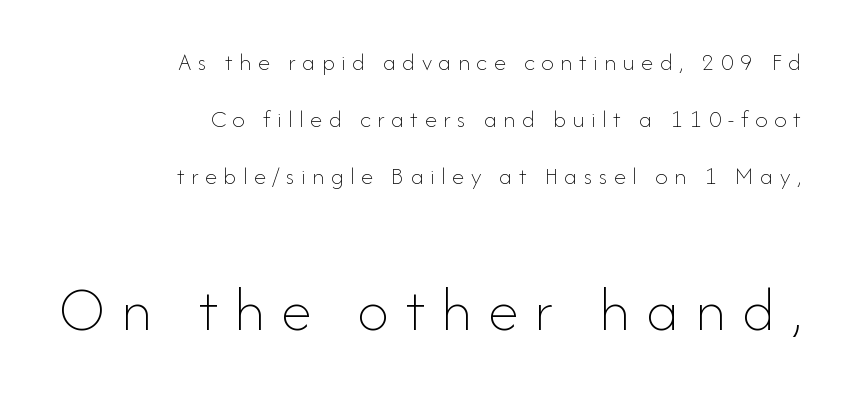
Q: Is the text bold? A: No.
Q: Is the text italic (slanted)? A: No, it is upright.
Q: Is the text underlined? A: No.
Q: How is the paragraph aligned? A: Right-aligned.
Q: Is the spacing between letters normal or unusually wide? A: Unusually wide.
Q: Is the spacing between lines tight, normal or loose? A: Loose.
Q: Which block of text is set in a larger size, the first (top) or the second (bottom)? A: The second (bottom) one.
Q: Width (condensed, normal, or wide)? A: Normal.
Q: Stroke contrast? A: Low.
Q: x-height? A: Small.
Q: Monospaced? A: No.
